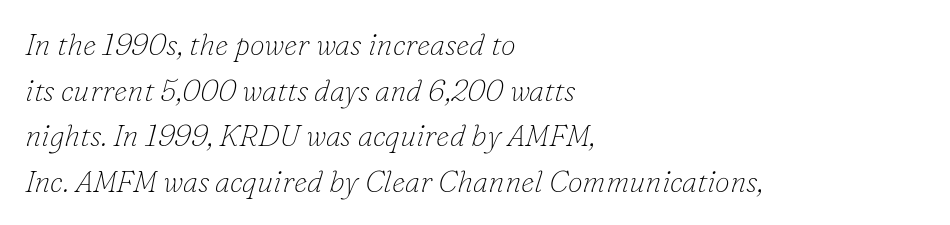
Rule under the text: the space is simply empty. Is this a fixed-width face? No — the glyphs have proportional, varying widths. Stems here are at most as thick as an everyday book face. The rag falls on the right side of this text block. Every character sits at an angle, as italics do. The type is set solid horizontally, with unmodified tracking.
